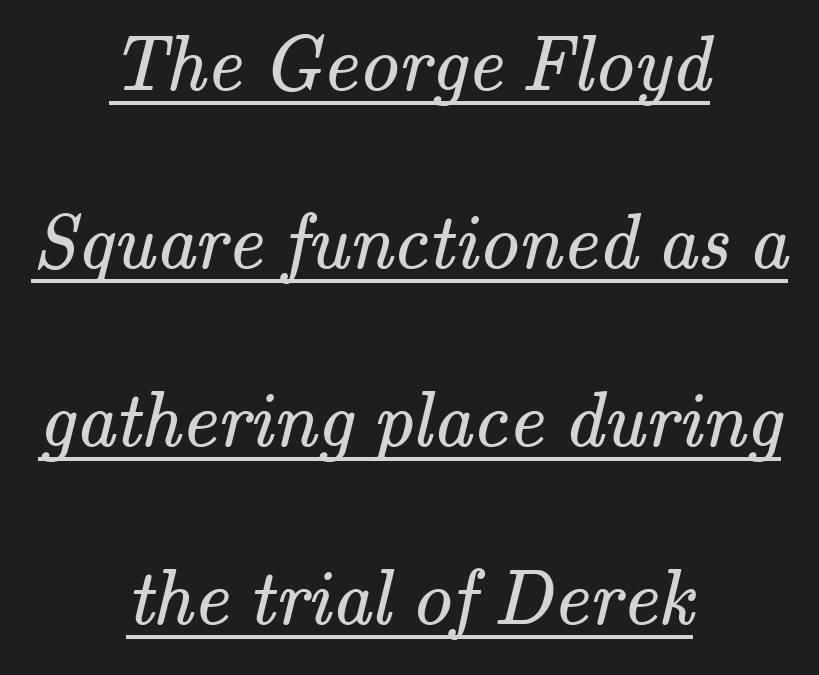
Each word holds together tightly as a unit, with standard inter-letter gaps. The passage shown is underscored from start to finish. The glyphs in this specimen are seriffed. A typesetter would call this proportional, since set widths differ per character. A great deal of white space separates one row of letters from the next.
